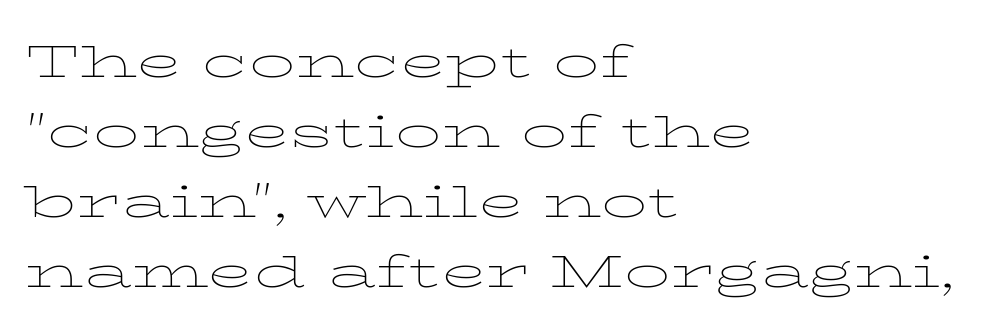
The image shows 46 px thin, wide serif type, upright; set left-aligned, normal line spacing (1.52x), normal letter spacing, not underlined; low stroke contrast and a medium x-height.
